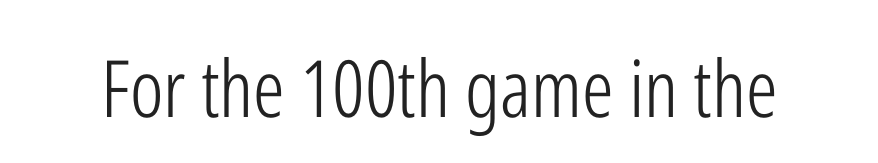
Q: Is the text bold? A: No.
Q: Is the text italic (slanted)? A: No, it is upright.
Q: Is the typeface a serif or a sans-serif typeface? A: Sans-serif.
Q: Is the text underlined? A: No.
Q: Is the spacing between letters normal or unusually wide? A: Normal.
Q: Width (condensed, normal, or wide)? A: Condensed.
Q: Stroke contrast? A: Low.
Q: x-height? A: Medium.
Q: Monospaced? A: No.
